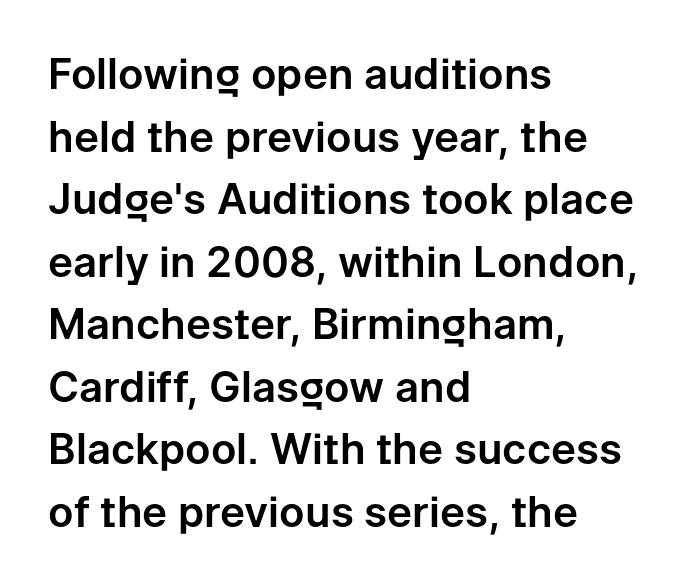
Does the lettering tilt? It doesn't — this is upright. In terms of letterform style, serifs are entirely absent. This rendering uses left alignment, leaving the right contour irregular. Observe the ordinary spacing: letters are neighbours, not strangers. Each letter keeps its own natural width here, so spacing adapts to shape.
